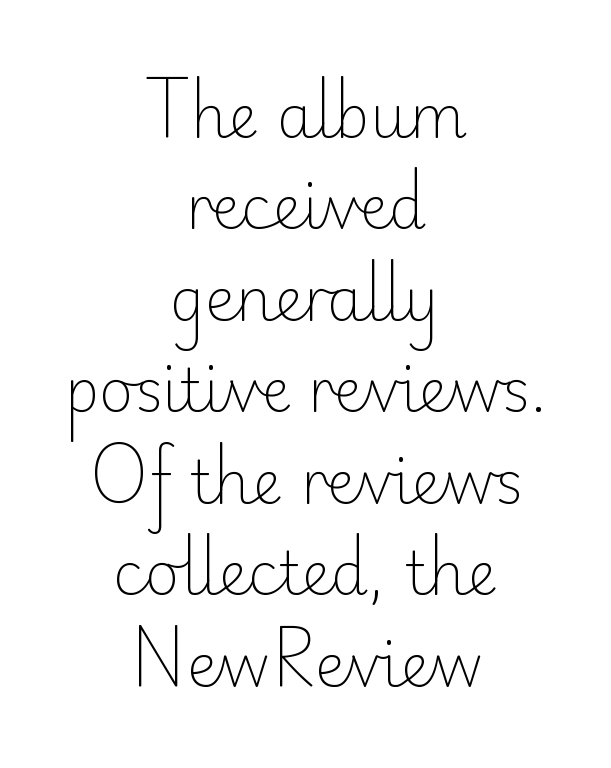
The image shows 59 px light sans-serif type, upright; set centered, normal line spacing (1.55x), normal letter spacing, not underlined; low stroke contrast and a small x-height.
